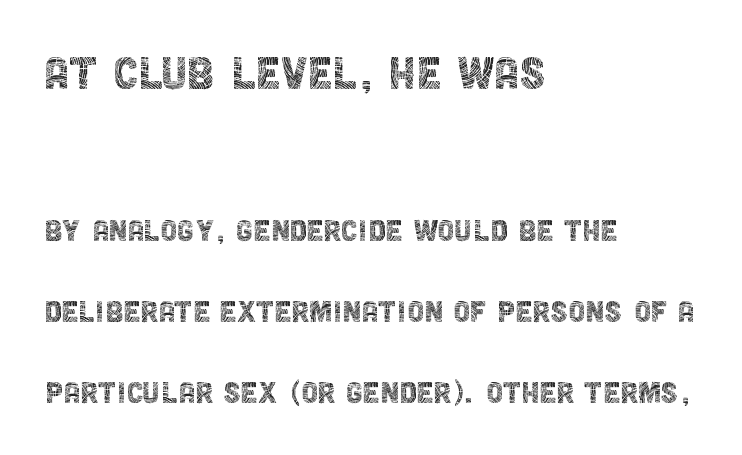
The glyphs in this specimen are sans serif. The rendering uses natural spacing where letterforms have individual widths. Summary of vertical rhythm: relaxed, with wide interline spacing. Block one is the big one; block two sits smaller underneath.
